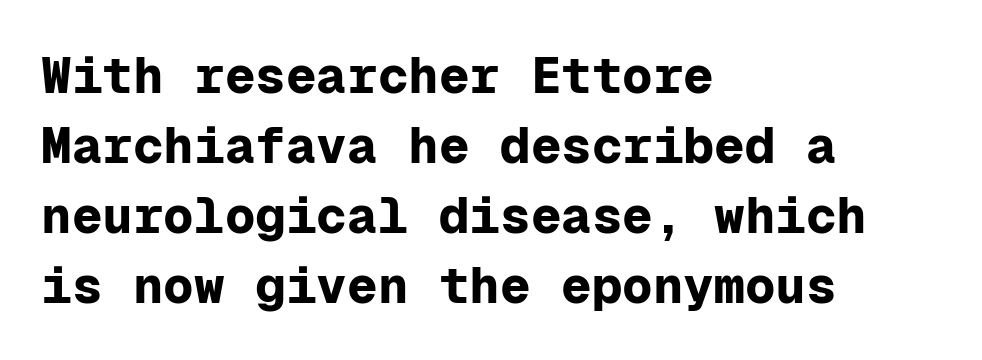
The image shows 51 px bold sans-serif type, upright, monospaced; set left-aligned, normal line spacing (1.37x), normal letter spacing, not underlined; low stroke contrast and a medium x-height.
